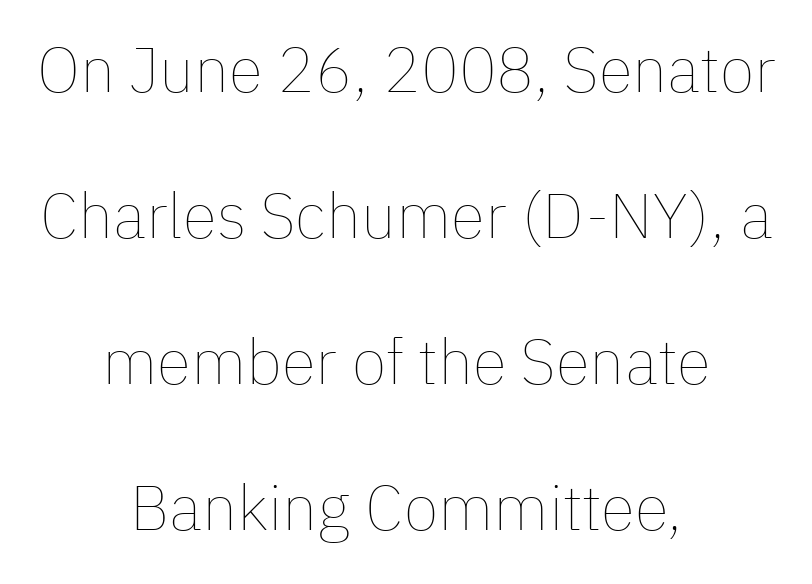
The tracking reads as untouched default to a designer's eye. This sample has the flowing, uneven cadence of proportional lettering. This sample uses an upright cut, with every glyph sitting square on the baseline. Notice the wide empty band between every row — that's loose leading. Stems and bowls with no extra thickness — not bold.
